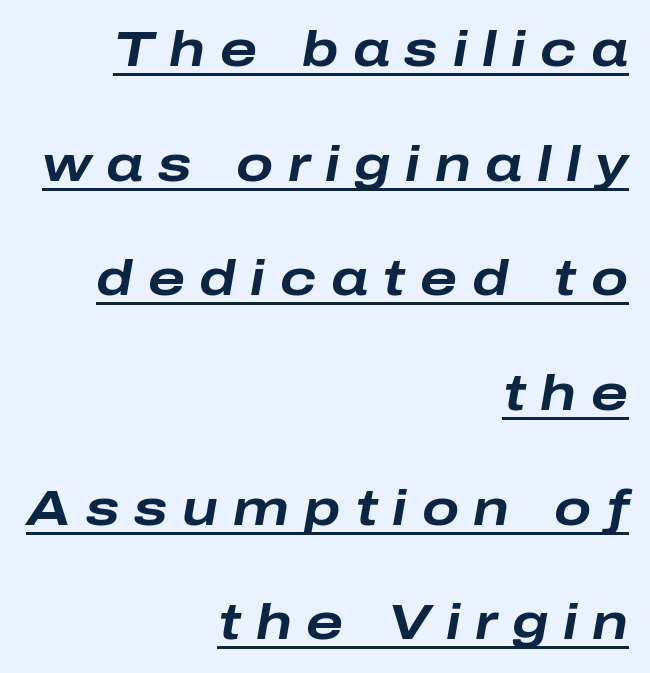
Q: Is the text bold? A: Yes.
Q: Is the text italic (slanted)? A: Yes, it leans right by about 10 degrees.
Q: Is the text underlined? A: Yes.
Q: How is the paragraph aligned? A: Right-aligned.
Q: Is the spacing between letters normal or unusually wide? A: Unusually wide.
Q: Is the spacing between lines tight, normal or loose? A: Loose.
Q: Width (condensed, normal, or wide)? A: Wide.
Q: Stroke contrast? A: Low.
Q: x-height? A: Medium.
Q: Monospaced? A: No.
